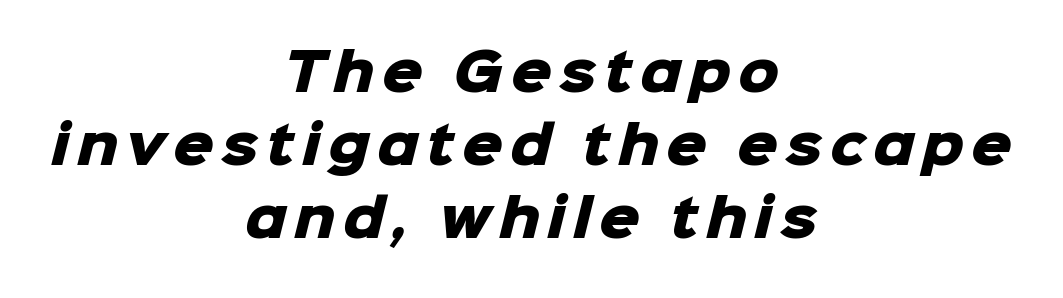
{"serif": "no", "bold": "yes", "weight": "heavy", "width": "normal", "stroke_contrast": "low", "x_height": "medium", "monospaced": "no", "underline": "no", "align": "center", "line_spacing": "normal", "line_spacing_ratio": 1.43, "glyph_px": 51}
